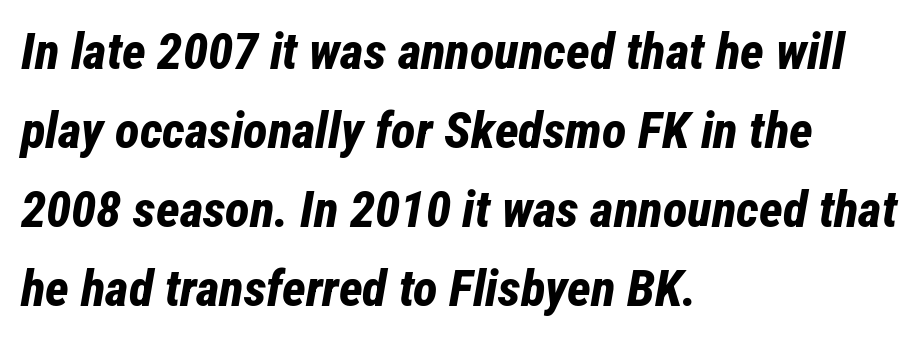
{"italic": "yes", "lean": "right", "slant_degrees": 12, "bold": "yes", "weight": "bold", "width": "condensed", "stroke_contrast": "low", "x_height": "medium", "monospaced": "no", "underline": "no", "align": "left", "line_spacing": "normal", "line_spacing_ratio": 1.55, "letter_spacing": "normal", "letter_spacing_em": 0.0, "glyph_px": 51}
